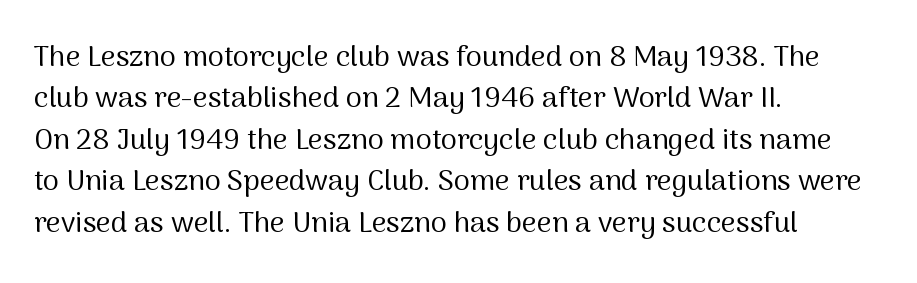
Q: Is the text bold? A: No.
Q: Is the text italic (slanted)? A: No, it is upright.
Q: Is the typeface a serif or a sans-serif typeface? A: Sans-serif.
Q: Is the text underlined? A: No.
Q: How is the paragraph aligned? A: Left-aligned.
Q: Is the spacing between letters normal or unusually wide? A: Normal.
Q: Is the spacing between lines tight, normal or loose? A: Normal.
Q: Width (condensed, normal, or wide)? A: Normal.
Q: Stroke contrast? A: Medium.
Q: x-height? A: Medium.
Q: Monospaced? A: No.
